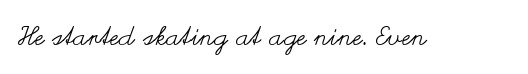
{"bold": "no", "underline": "no", "letter_spacing": "normal", "letter_spacing_em": 0.0, "glyph_px": 26}
